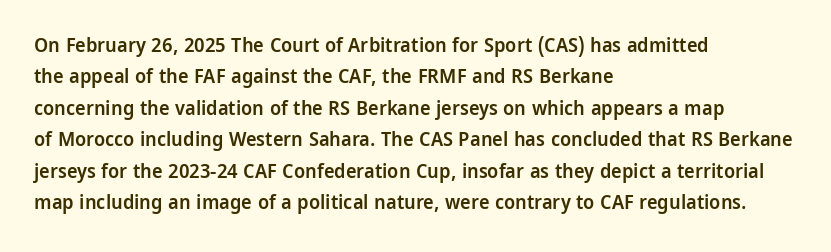
The image shows 20 px text type, upright; set left-aligned, normal line spacing (1.57x), normal letter spacing, not underlined.
